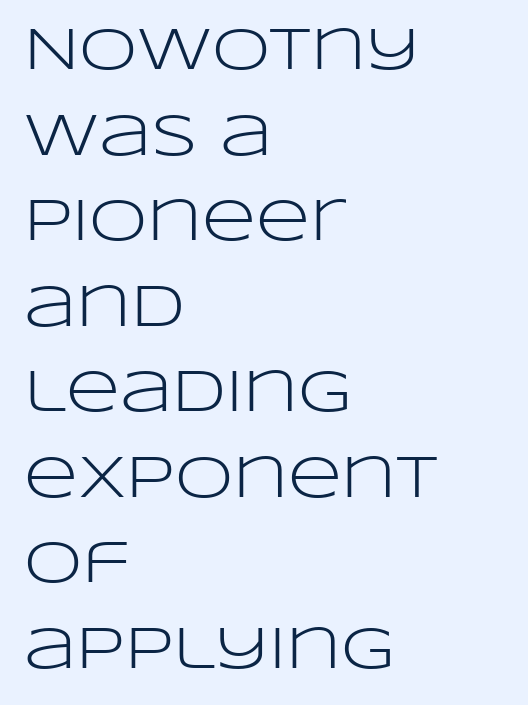
{"serif": "no", "italic": "no", "bold": "no", "weight": "light", "width": "wide", "stroke_contrast": "low", "x_height": "large", "monospaced": "no", "underline": "no", "align": "left", "line_spacing": "normal", "line_spacing_ratio": 1.45, "letter_spacing": "normal", "letter_spacing_em": 0.0, "glyph_px": 59}
